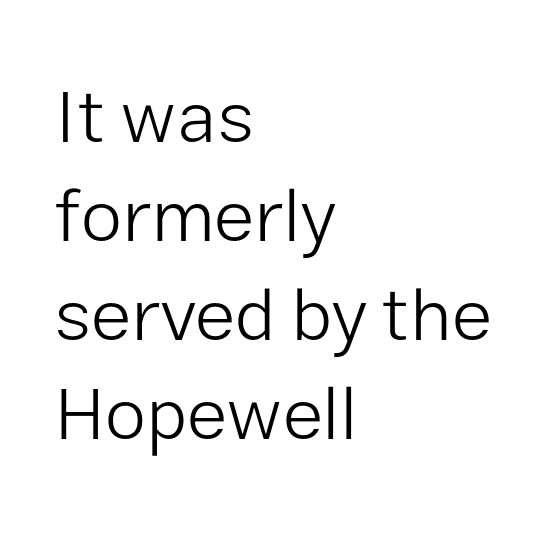
This sample keeps an unexceptional amount of space between lines. Every stem runs plumb, perpendicular to the baseline. In CSS terms this would be text-align: left. A typesetter would call this proportional, since set widths differ per character. Tracking here is standard; glyphs follow each other at the usual distance. This rendering features lettering with no underline.
